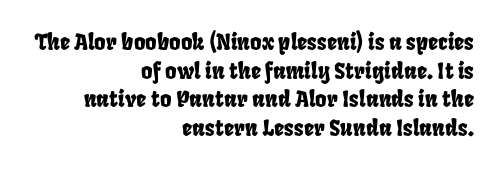
Compared with a flush-left layout, this one pins lines to the opposite, right side. The strip under each line holds only bare page. Nobody touched the tracking dial on this one. Interline gaps are of average width in this sample.
